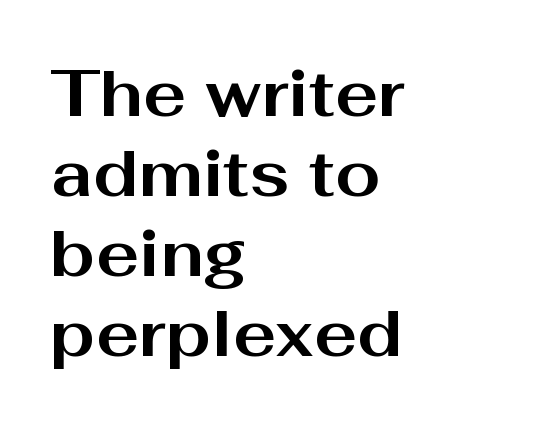
Proportional: the letters do not fall into vertical columns. The typeface chosen for these lines omits serifs. The characters look thick and weighty, a clear bold. The area under the type is left untouched. One-word summary of the alignment: left. Posture: vertical.
